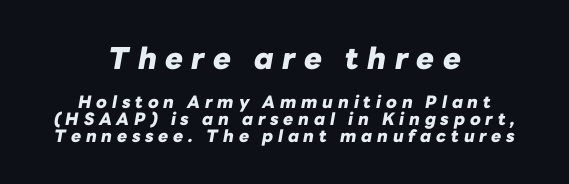
Q: Is the text bold? A: Yes.
Q: Is the text italic (slanted)? A: Yes, it leans right by about 10 degrees.
Q: Is the text underlined? A: No.
Q: How is the paragraph aligned? A: Centered.
Q: Is the spacing between letters normal or unusually wide? A: Unusually wide.
Q: Is the spacing between lines tight, normal or loose? A: Tight.
Q: Which block of text is set in a larger size, the first (top) or the second (bottom)? A: The first (top) one.
Q: Width (condensed, normal, or wide)? A: Normal.
Q: Stroke contrast? A: Low.
Q: x-height? A: Medium.
Q: Monospaced? A: No.
